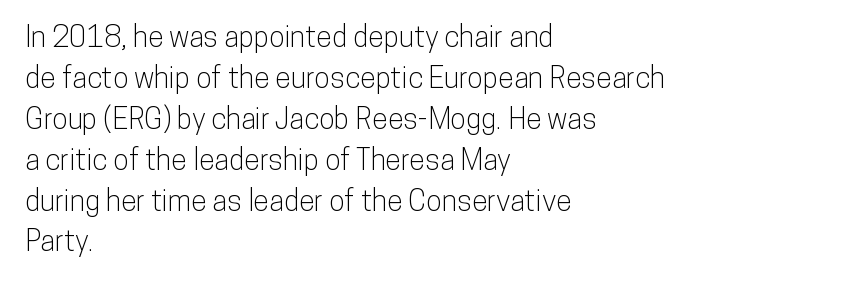
{"serif": "no", "italic": "no", "width": "condensed", "stroke_contrast": "low", "x_height": "medium", "monospaced": "no", "underline": "no", "align": "left", "line_spacing": "normal", "line_spacing_ratio": 1.41, "letter_spacing": "normal", "letter_spacing_em": 0.0, "glyph_px": 29}
